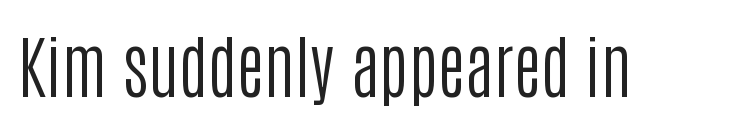
Classification — sans serif. Is the type heavy? It reads as light-to-regular instead. Posture: straight, roman, zero tilt. Underline: absent. Proportional: the letters do not fall into vertical columns.
